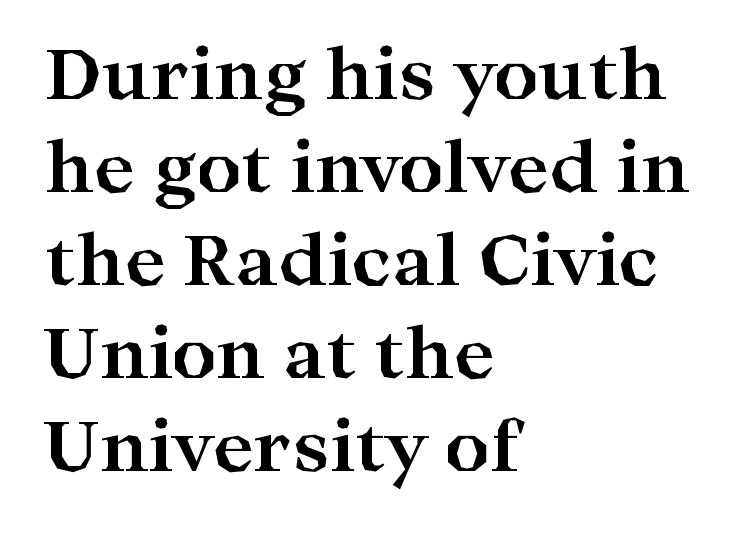
Q: Is the text bold? A: Yes.
Q: Is the text italic (slanted)? A: No, it is upright.
Q: Is the typeface a serif or a sans-serif typeface? A: Serif.
Q: Is the text underlined? A: No.
Q: How is the paragraph aligned? A: Left-aligned.
Q: Is the spacing between letters normal or unusually wide? A: Normal.
Q: Is the spacing between lines tight, normal or loose? A: Normal.
Q: Width (condensed, normal, or wide)? A: Wide.
Q: Stroke contrast? A: High.
Q: x-height? A: Medium.
Q: Monospaced? A: No.
